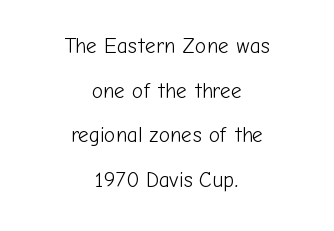
The image shows 21 px text type, upright; set centered, loose line spacing (2.13x), normal letter spacing, not underlined.
